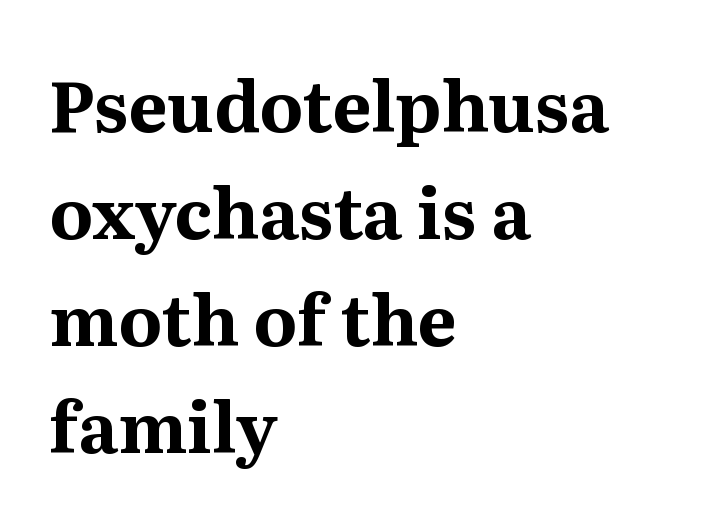
{"serif": "yes", "italic": "no", "bold": "yes", "weight": "bold", "width": "normal", "stroke_contrast": "medium", "x_height": "medium", "monospaced": "no", "underline": "no", "align": "left", "line_spacing": "normal", "line_spacing_ratio": 1.53, "letter_spacing": "normal", "letter_spacing_em": 0.0, "glyph_px": 70}
